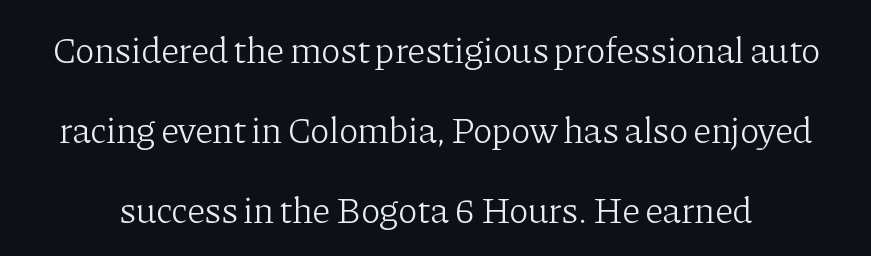
This reads as an unemphasized weight, regular at the heaviest. A clean baseline with only descenders dipping below it. This sample trades compactness for vertical openness between lines. The letters sit at their default tracking, neither squeezed nor spread.
